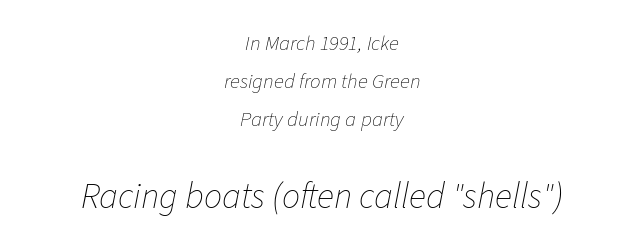
Is the letter spacing exaggerated? No — it looks like the ordinary default. The string is rendered with underlining switched off. Here the designer chose a conventional face with non-uniform glyph widths. Compared with ordinary roman type, these characters are visibly tilted.
